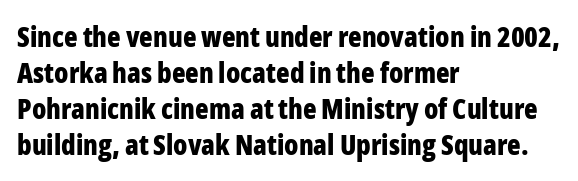
The image shows 28 px bold, condensed sans-serif type, upright; set left-aligned, normal line spacing (1.28x), normal letter spacing, not underlined; low stroke contrast and a medium x-height.
